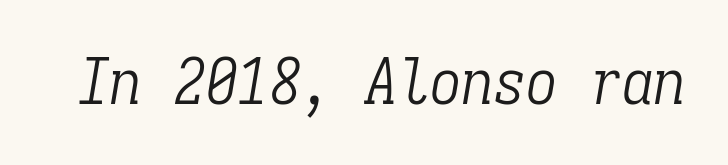
{"serif": "yes", "italic": "yes", "lean": "right", "slant_degrees": 9, "bold": "no", "weight": "light", "width": "condensed", "stroke_contrast": "low", "x_height": "medium", "monospaced": "yes", "underline": "no", "letter_spacing": "normal", "letter_spacing_em": 0.0, "glyph_px": 64}
